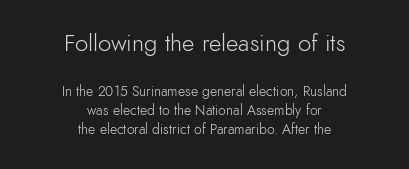
{"italic": "no", "bold": "no", "underline": "no", "align": "center", "line_spacing": "normal", "line_spacing_ratio": 1.39, "letter_spacing": "normal", "letter_spacing_em": 0.0, "larger_block": "first", "size_ratio": 1.71, "glyph_px": 24}
